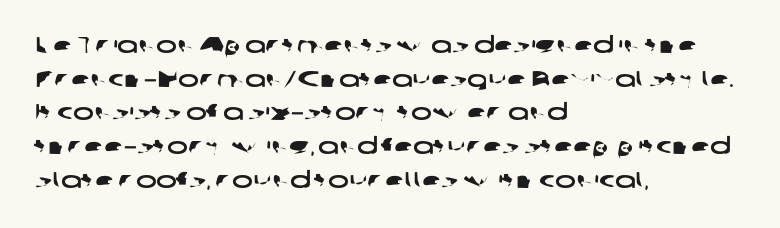
{"underline": "no", "align": "left", "line_spacing": "normal", "line_spacing_ratio": 1.53, "letter_spacing": "normal", "letter_spacing_em": 0.0, "glyph_px": 22}
